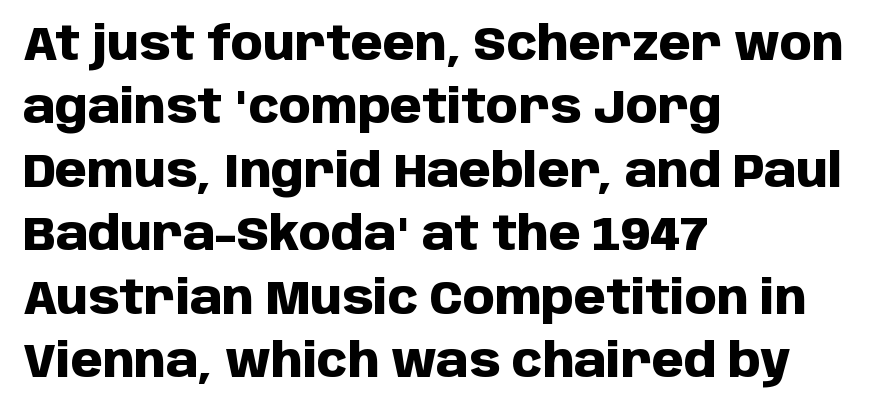
Q: Is the text bold? A: Yes.
Q: Is the text italic (slanted)? A: No, it is upright.
Q: Is the typeface a serif or a sans-serif typeface? A: Sans-serif.
Q: Is the text underlined? A: No.
Q: How is the paragraph aligned? A: Left-aligned.
Q: Is the spacing between letters normal or unusually wide? A: Normal.
Q: Is the spacing between lines tight, normal or loose? A: Normal.
Q: Width (condensed, normal, or wide)? A: Normal.
Q: Stroke contrast? A: Low.
Q: x-height? A: Large.
Q: Monospaced? A: No.
